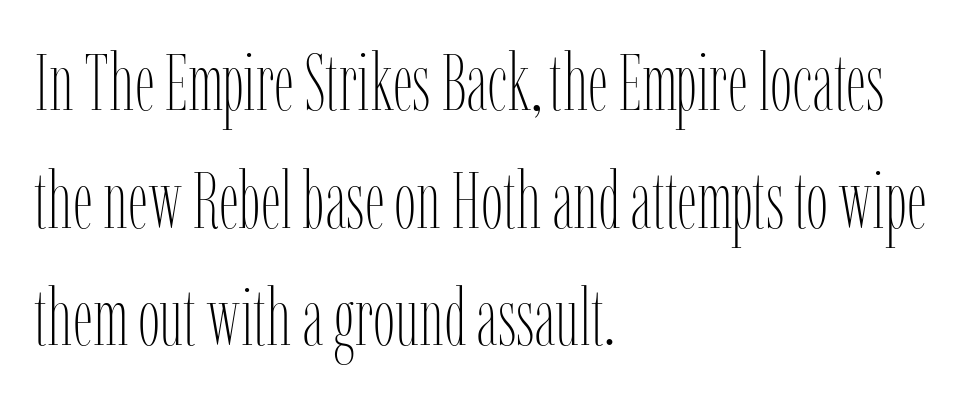
Q: Is the text bold? A: No.
Q: Is the text italic (slanted)? A: No, it is upright.
Q: Is the text underlined? A: No.
Q: How is the paragraph aligned? A: Left-aligned.
Q: Is the spacing between letters normal or unusually wide? A: Normal.
Q: Is the spacing between lines tight, normal or loose? A: Normal.
Q: Width (condensed, normal, or wide)? A: Condensed.
Q: Stroke contrast? A: Low.
Q: x-height? A: Medium.
Q: Monospaced? A: No.
